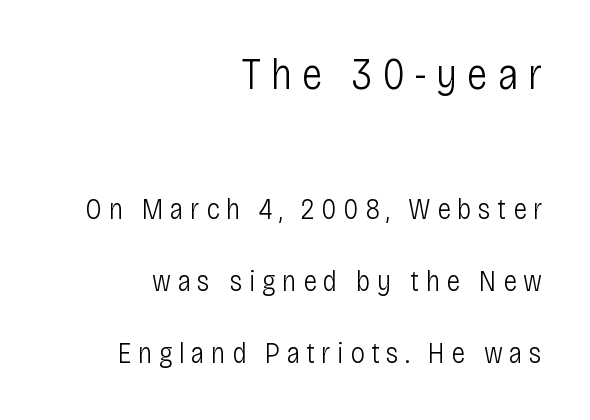
Q: Is the text bold? A: No.
Q: Is the text italic (slanted)? A: No, it is upright.
Q: Is the typeface a serif or a sans-serif typeface? A: Sans-serif.
Q: Is the text underlined? A: No.
Q: How is the paragraph aligned? A: Right-aligned.
Q: Is the spacing between letters normal or unusually wide? A: Unusually wide.
Q: Is the spacing between lines tight, normal or loose? A: Loose.
Q: Which block of text is set in a larger size, the first (top) or the second (bottom)? A: The first (top) one.
Q: Width (condensed, normal, or wide)? A: Condensed.
Q: Stroke contrast? A: Low.
Q: x-height? A: Large.
Q: Monospaced? A: No.
